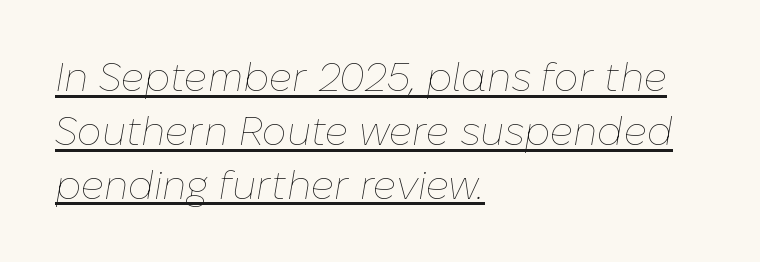
Q: Is the text bold? A: No.
Q: Is the text italic (slanted)? A: Yes, it leans right by about 10 degrees.
Q: Is the text underlined? A: Yes.
Q: How is the paragraph aligned? A: Left-aligned.
Q: Is the spacing between letters normal or unusually wide? A: Normal.
Q: Is the spacing between lines tight, normal or loose? A: Normal.
Q: Width (condensed, normal, or wide)? A: Normal.
Q: Stroke contrast? A: Low.
Q: x-height? A: Medium.
Q: Monospaced? A: No.
